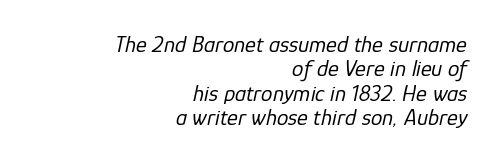
Q: Is the text bold? A: No.
Q: Is the text italic (slanted)? A: Yes, it leans right by about 12 degrees.
Q: Is the text underlined? A: No.
Q: How is the paragraph aligned? A: Right-aligned.
Q: Is the spacing between letters normal or unusually wide? A: Normal.
Q: Is the spacing between lines tight, normal or loose? A: Tight.
